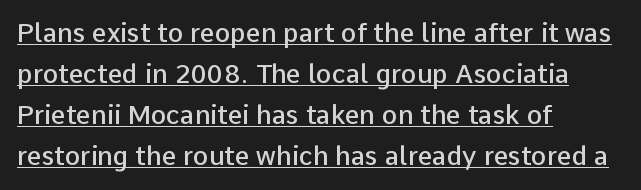
The image shows 26 px text type, upright; set left-aligned, normal line spacing (1.58x), normal letter spacing, underlined.
